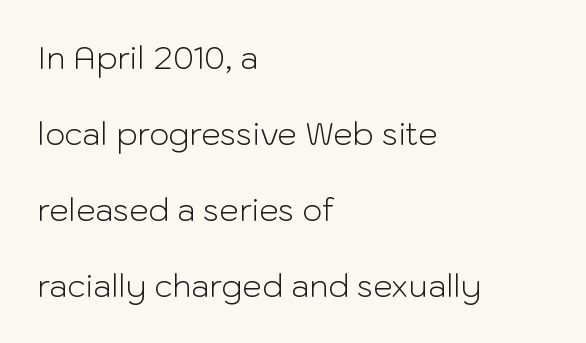
Here the designer chose a conventional face with non-uniform glyph widths. Loosely led — the rows are spread out. The strip under each line holds only bare page. In terms of posture, this sample is upright.
